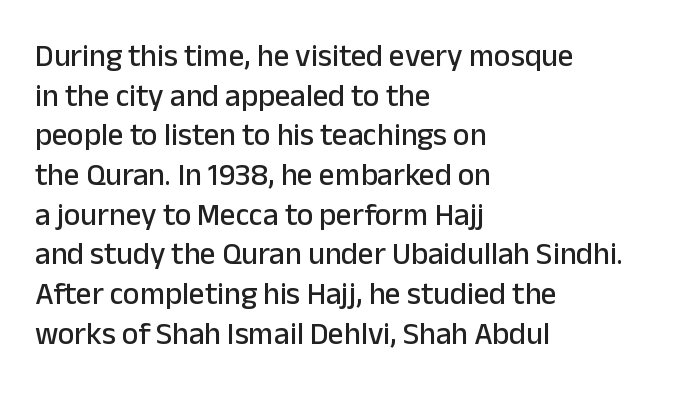
{"serif": "no", "italic": "no", "width": "normal", "stroke_contrast": "low", "x_height": "medium", "monospaced": "no", "underline": "no", "align": "left", "line_spacing": "normal", "line_spacing_ratio": 1.28, "letter_spacing": "normal", "letter_spacing_em": 0.0, "glyph_px": 31}
